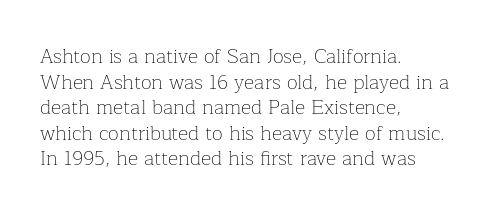
The weight would be labelled regular, book, light, or lighter still. Tall strokes in this sample are plumb rather than angled. These lines stack with their left ends in a neat column. Unmarked baselines from the first word to the last. Regular leading. A typesetter would call this zero additional tracking.
